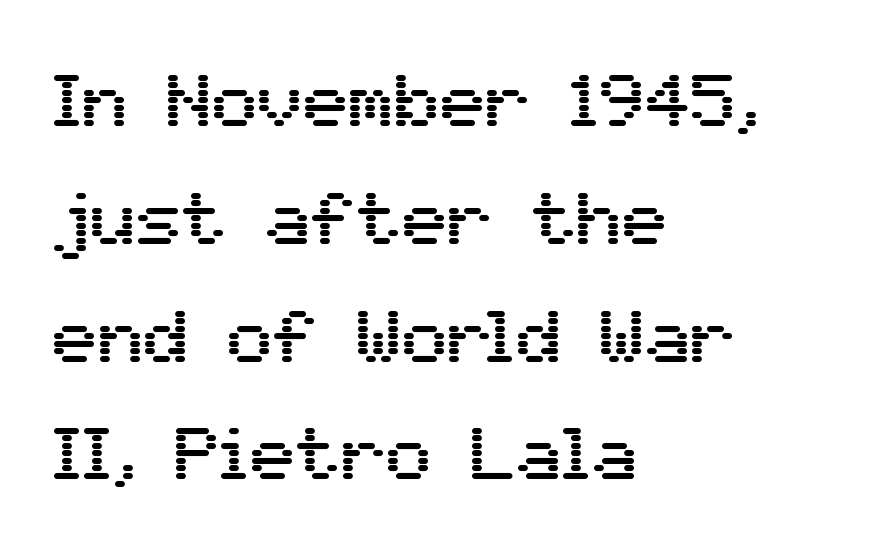
The words here are not underlined. The paragraph shown leans on its left margin. Italic: no, the glyphs are upright roman. Think of a printed novel: that variable character pitch is what you see here. Look at the bottom of the vertical strokes: they stop flat, with no serifs. Here the glyphs are tracked normally, forming tight word shapes.
